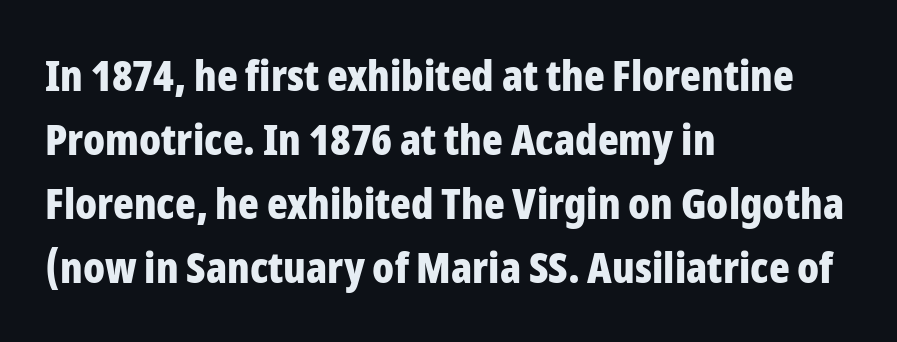
The image shows 43 px bold, condensed sans-serif type, upright; set left-aligned, normal line spacing (1.49x), normal letter spacing, not underlined; low stroke contrast and a medium x-height.
